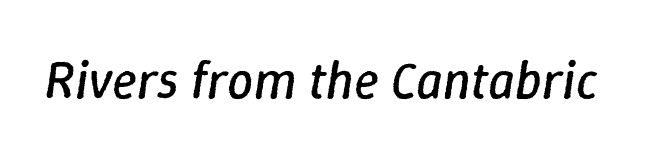
The image shows 52 px regular-weight type, italic (leaning right); set normal letter spacing, not underlined; low stroke contrast and a medium x-height.
